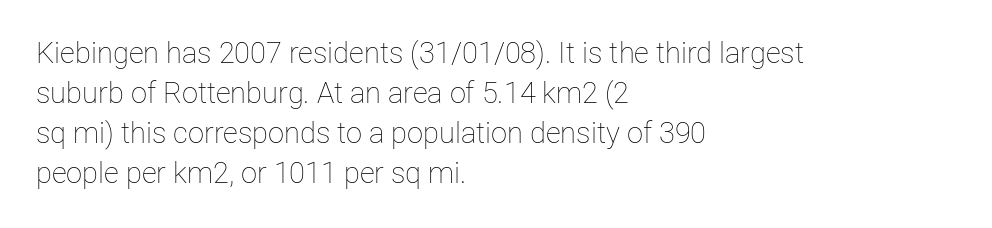
{"italic": "no", "bold": "no", "weight": "thin", "width": "normal", "stroke_contrast": "low", "x_height": "medium", "monospaced": "no", "underline": "no", "align": "left", "line_spacing": "normal", "line_spacing_ratio": 1.38, "letter_spacing": "normal", "letter_spacing_em": 0.0, "glyph_px": 29}
